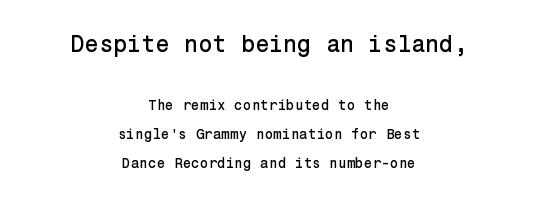
The image shows 23 px text type, upright; set centered, loose line spacing (2.07x), normal letter spacing, not underlined; the first (top) block is 1.64x larger.
